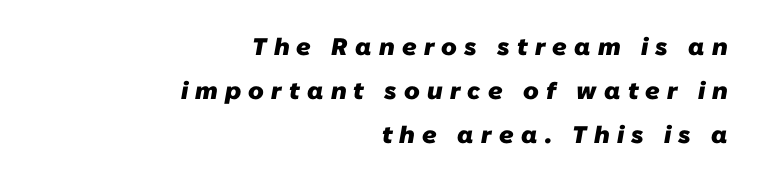
{"bold": "yes", "underline": "no", "align": "right", "line_spacing_ratio": 1.84, "letter_spacing": "wide", "letter_spacing_em": 0.3, "glyph_px": 24}
